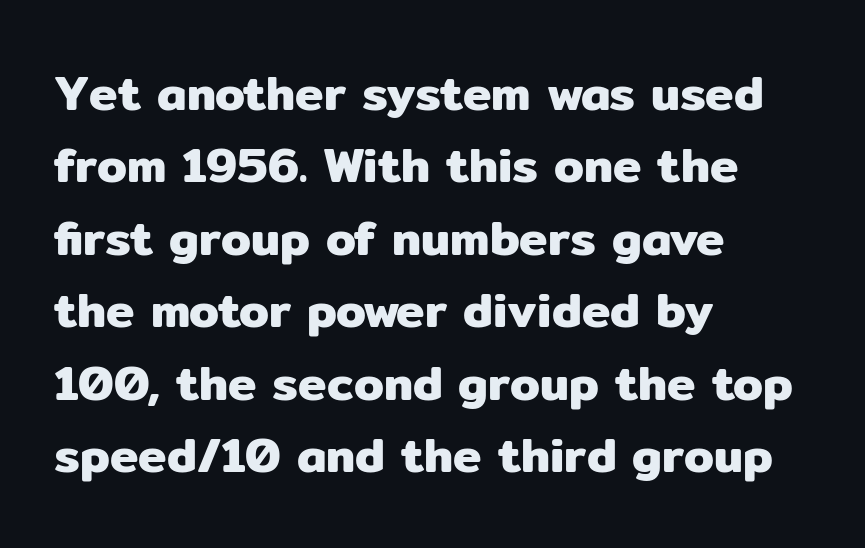
Q: Is the text italic (slanted)? A: No, it is upright.
Q: Is the typeface a serif or a sans-serif typeface? A: Sans-serif.
Q: Is the text underlined? A: No.
Q: How is the paragraph aligned? A: Left-aligned.
Q: Is the spacing between letters normal or unusually wide? A: Normal.
Q: Is the spacing between lines tight, normal or loose? A: Normal.
Q: Width (condensed, normal, or wide)? A: Normal.
Q: Stroke contrast? A: Low.
Q: x-height? A: Medium.
Q: Monospaced? A: No.
